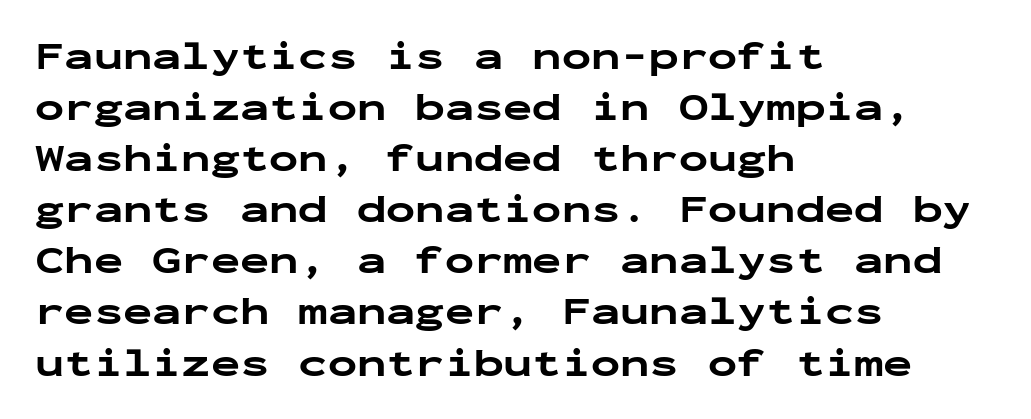
Q: Is the text bold? A: Yes.
Q: Is the text italic (slanted)? A: No, it is upright.
Q: Is the typeface a serif or a sans-serif typeface? A: Sans-serif.
Q: Is the text underlined? A: No.
Q: How is the paragraph aligned? A: Left-aligned.
Q: Is the spacing between letters normal or unusually wide? A: Normal.
Q: Is the spacing between lines tight, normal or loose? A: Normal.
Q: Width (condensed, normal, or wide)? A: Wide.
Q: Stroke contrast? A: Low.
Q: x-height? A: Medium.
Q: Monospaced? A: Yes.
